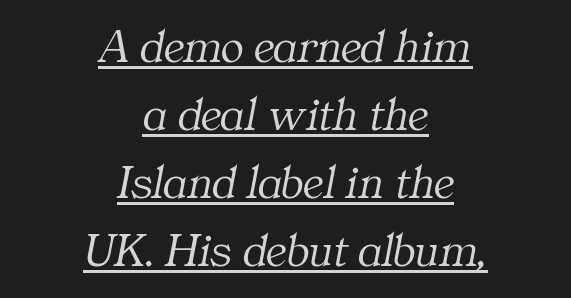
Q: Is the text bold? A: No.
Q: Is the text italic (slanted)? A: Yes, it leans right by about 11 degrees.
Q: Is the typeface a serif or a sans-serif typeface? A: Serif.
Q: Is the text underlined? A: Yes.
Q: How is the paragraph aligned? A: Centered.
Q: Is the spacing between letters normal or unusually wide? A: Normal.
Q: Is the spacing between lines tight, normal or loose? A: Normal.
Q: Width (condensed, normal, or wide)? A: Normal.
Q: Stroke contrast? A: Medium.
Q: x-height? A: Medium.
Q: Monospaced? A: No.
